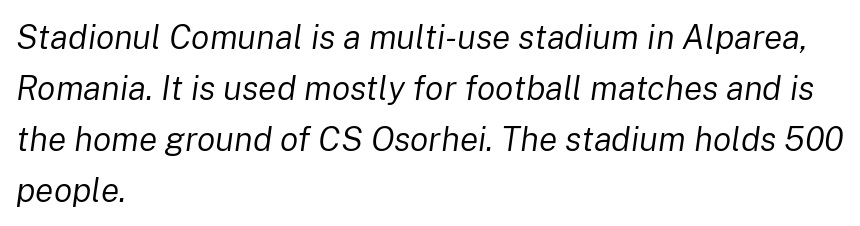
{"italic": "yes", "lean": "right", "slant_degrees": 8, "bold": "no", "weight": "regular", "width": "normal", "stroke_contrast": "low", "x_height": "medium", "monospaced": "no", "underline": "no", "align": "left", "line_spacing": "normal", "line_spacing_ratio": 1.5, "letter_spacing": "normal", "letter_spacing_em": 0.0, "glyph_px": 34}
